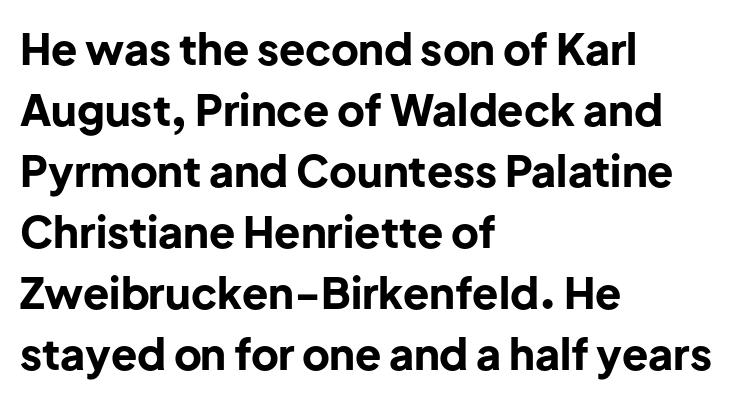
{"serif": "no", "italic": "no", "bold": "yes", "weight": "bold", "width": "normal", "stroke_contrast": "low", "x_height": "medium", "monospaced": "no", "underline": "no", "align": "left", "line_spacing": "normal", "line_spacing_ratio": 1.42, "letter_spacing": "normal", "letter_spacing_em": 0.0, "glyph_px": 43}
